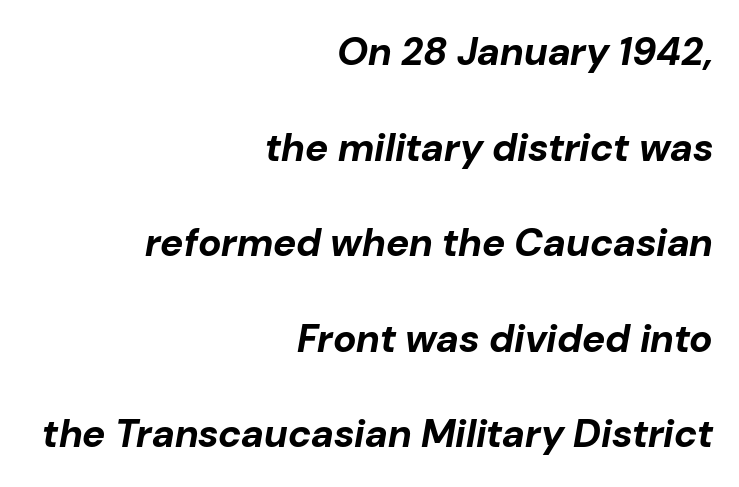
Q: Is the text bold? A: Yes.
Q: Is the text italic (slanted)? A: Yes, it leans right by about 10 degrees.
Q: Is the text underlined? A: No.
Q: How is the paragraph aligned? A: Right-aligned.
Q: Is the spacing between letters normal or unusually wide? A: Normal.
Q: Is the spacing between lines tight, normal or loose? A: Loose.
Q: Width (condensed, normal, or wide)? A: Normal.
Q: Stroke contrast? A: Low.
Q: x-height? A: Medium.
Q: Monospaced? A: No.
